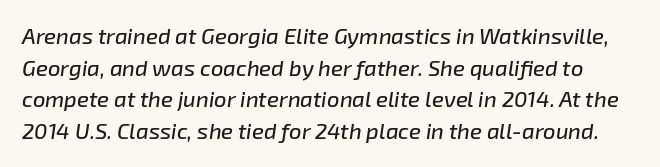
{"italic": "yes", "lean": "right", "slant_degrees": 8, "underline": "no", "line_spacing": "normal", "line_spacing_ratio": 1.44, "letter_spacing": "normal", "letter_spacing_em": 0.0, "glyph_px": 22}
